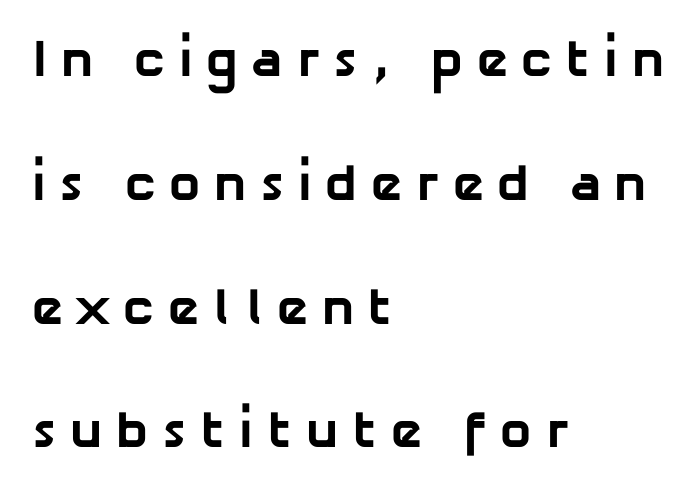
Q: Is the text bold? A: Yes.
Q: Is the typeface a serif or a sans-serif typeface? A: Sans-serif.
Q: Is the text underlined? A: No.
Q: How is the paragraph aligned? A: Left-aligned.
Q: Is the spacing between letters normal or unusually wide? A: Unusually wide.
Q: Is the spacing between lines tight, normal or loose? A: Loose.
Q: Width (condensed, normal, or wide)? A: Normal.
Q: Stroke contrast? A: Low.
Q: x-height? A: Medium.
Q: Monospaced? A: No.
